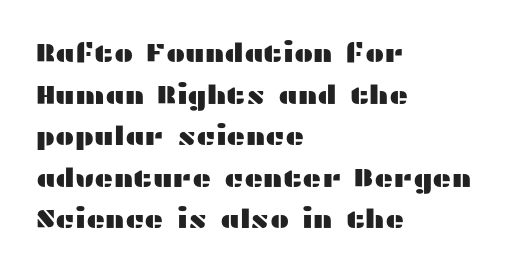
The glyphs are unaccompanied by any horizontal stroke below them. Nope, not italic — everything's standing straight. This sample keeps an unexceptional amount of space between lines. The lines are quadded left. Characters follow at the spacing the type designer built in.
